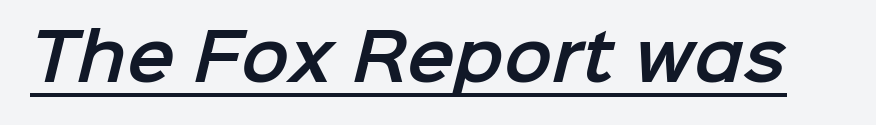
The image shows 64 px sans-serif type; set normal letter spacing, underlined; low stroke contrast and a medium x-height.
